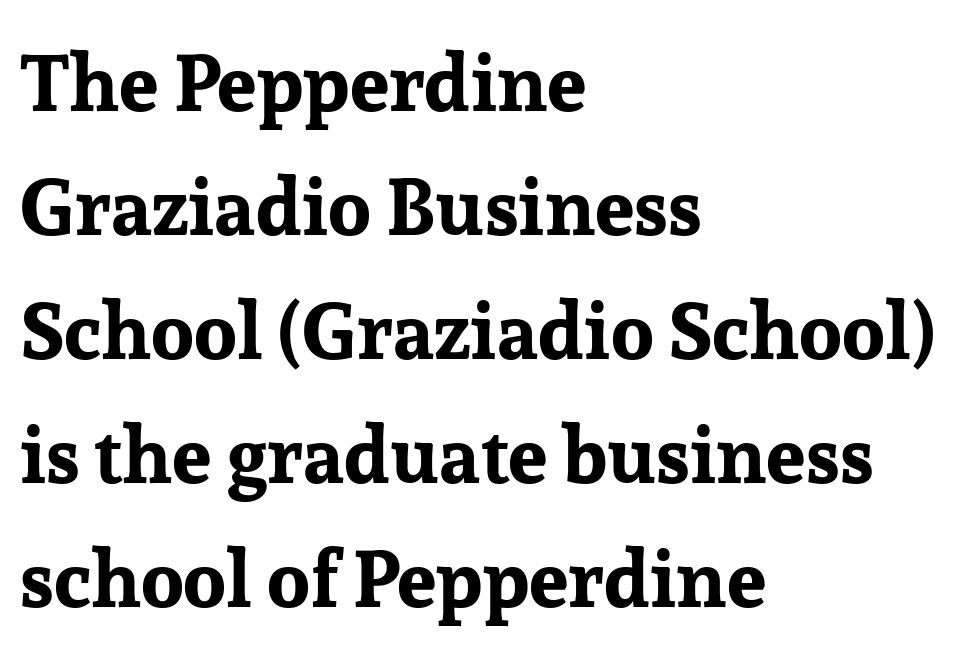
{"serif": "yes", "italic": "no", "bold": "yes", "weight": "bold", "width": "normal", "stroke_contrast": "low", "x_height": "medium", "monospaced": "no", "underline": "no", "align": "left", "line_spacing": "normal", "line_spacing_ratio": 1.57, "letter_spacing": "normal", "letter_spacing_em": 0.0, "glyph_px": 79}
